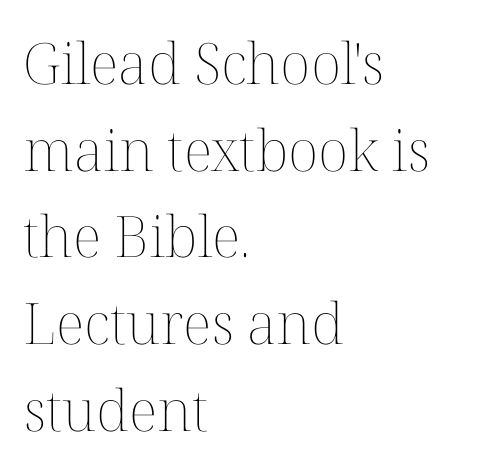
{"italic": "no", "bold": "no", "weight": "thin", "width": "normal", "stroke_contrast": "medium", "x_height": "medium", "monospaced": "no", "underline": "no", "align": "left", "line_spacing": "normal", "line_spacing_ratio": 1.52, "letter_spacing": "normal", "letter_spacing_em": 0.0, "glyph_px": 57}
